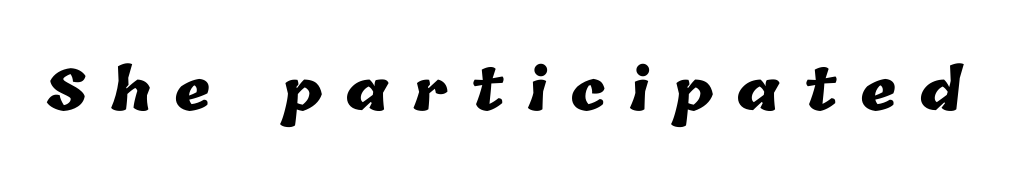
Q: Is the text bold? A: Yes.
Q: Is the text underlined? A: No.
Q: Is the spacing between letters normal or unusually wide? A: Unusually wide.
Q: Width (condensed, normal, or wide)? A: Normal.
Q: Stroke contrast? A: Low.
Q: x-height? A: Medium.
Q: Monospaced? A: No.
